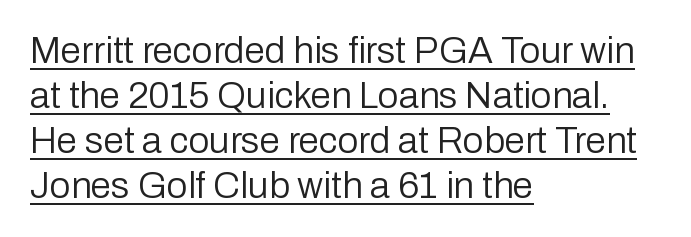
{"serif": "no", "italic": "no", "bold": "no", "weight": "regular", "width": "normal", "stroke_contrast": "low", "x_height": "medium", "monospaced": "no", "underline": "yes", "align": "left", "line_spacing_ratio": 1.22, "letter_spacing": "normal", "letter_spacing_em": 0.0, "glyph_px": 37}
